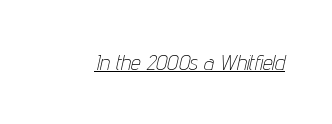
The image shows 22 px text type, italic (leaning right); set normal letter spacing, underlined.
